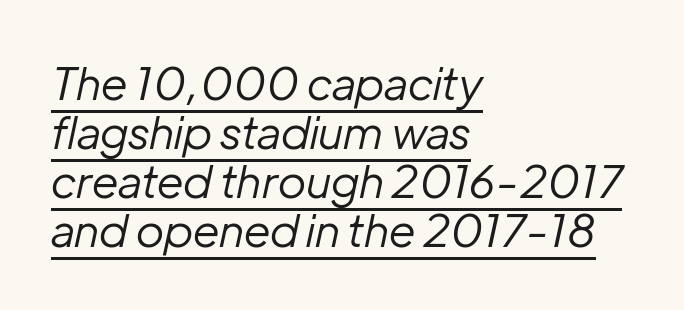
{"italic": "yes", "lean": "right", "slant_degrees": 12, "bold": "no", "weight": "regular", "width": "normal", "stroke_contrast": "low", "x_height": "medium", "monospaced": "no", "underline": "yes", "align": "left", "line_spacing": "tight", "line_spacing_ratio": 1.09, "letter_spacing": "normal", "letter_spacing_em": 0.0, "glyph_px": 45}
